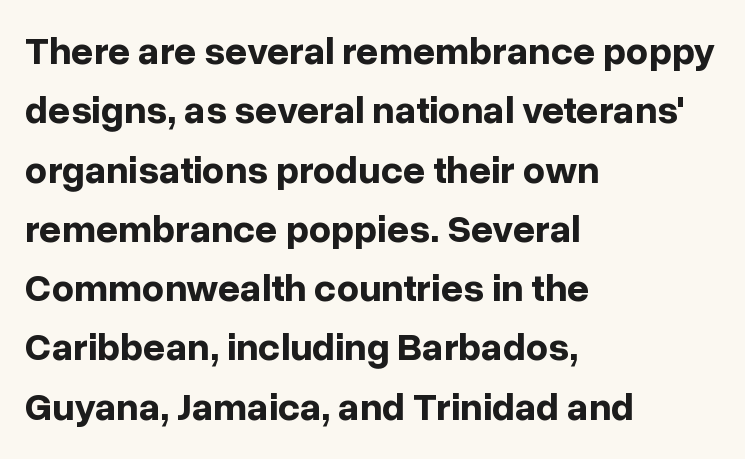
Q: Is the text bold? A: Yes.
Q: Is the text italic (slanted)? A: No, it is upright.
Q: Is the typeface a serif or a sans-serif typeface? A: Sans-serif.
Q: Is the text underlined? A: No.
Q: How is the paragraph aligned? A: Left-aligned.
Q: Is the spacing between letters normal or unusually wide? A: Normal.
Q: Is the spacing between lines tight, normal or loose? A: Normal.
Q: Width (condensed, normal, or wide)? A: Normal.
Q: Stroke contrast? A: Low.
Q: x-height? A: Medium.
Q: Monospaced? A: No.
